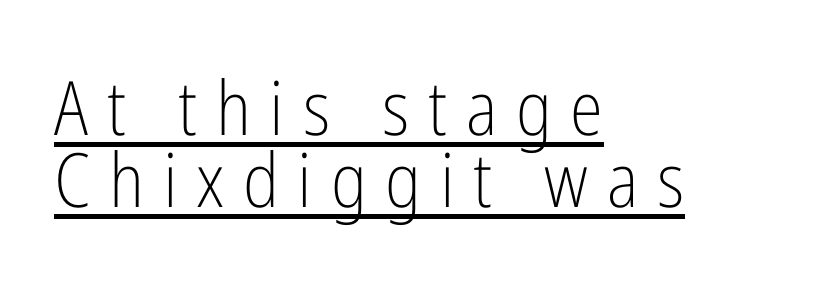
A rule runs beneath these lines of type. When letters stand straight like this, we call the style roman or upright. The passage shown has open, widely tracked lettering throughout. Varying glyph widths throughout — classic text-font behaviour.
